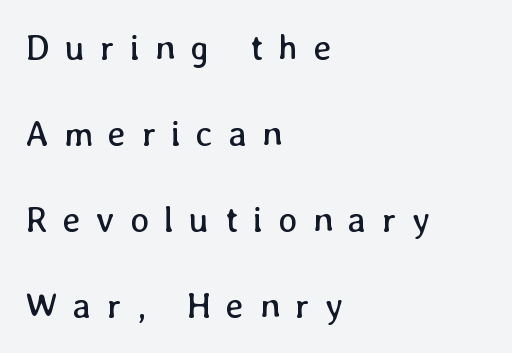
The letters stand upright; this is a roman face. Spacing between characters has been opened up far beyond the box default. If you drew a ruler down the left edge, every line would touch it. Unmarked baselines from the first word to the last. Counters stay open thanks to moderate or lighter strokes.
